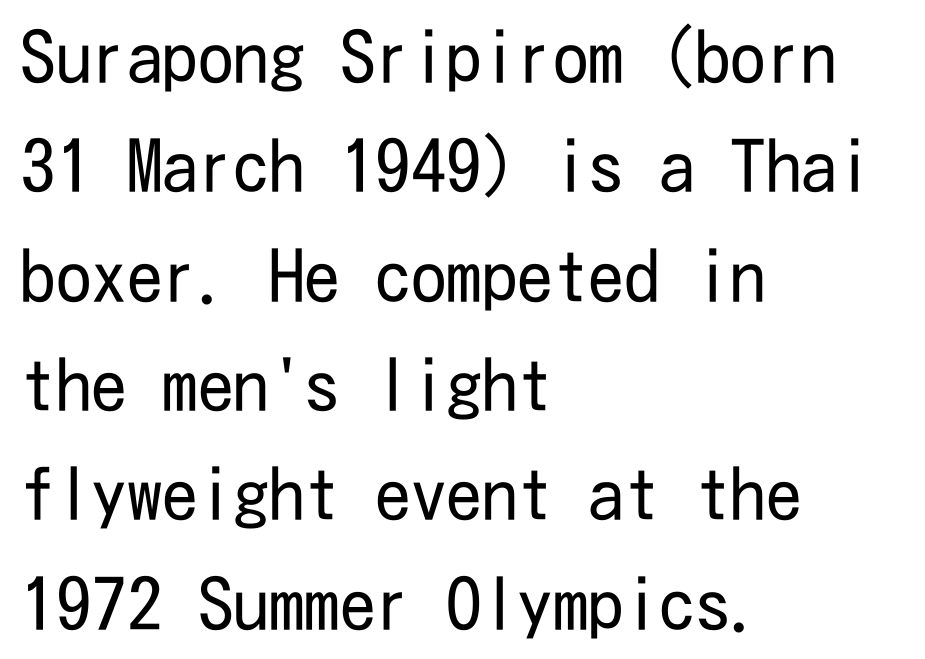
Left-aligned paragraph, ragged on the right. No chunkiness to these letters — they're not bold. In terms of letterform style, serifs are entirely absent. Is there much room between lines? A standard amount, neither cramped nor airy. Nobody touched the tracking dial on this one. Only glyphs here, with clear space below each row.
